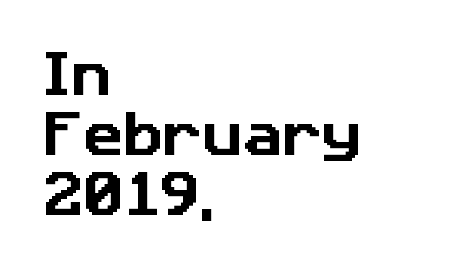
{"serif": "no", "width": "normal", "stroke_contrast": "low", "x_height": "medium", "monospaced": "no", "underline": "no", "align": "left", "line_spacing_ratio": 1.22, "letter_spacing": "normal", "letter_spacing_em": 0.0, "glyph_px": 49}
